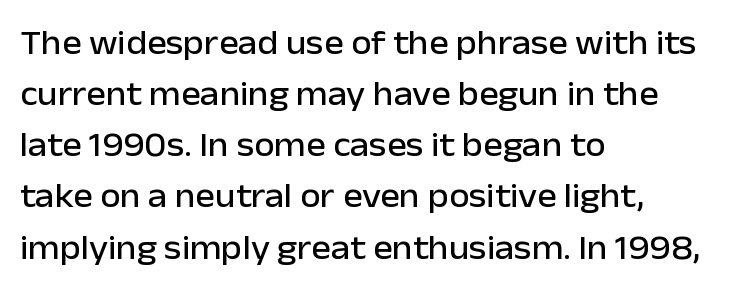
The image shows 33 px sans-serif type, upright; set left-aligned, normal line spacing (1.55x), normal letter spacing, not underlined; low stroke contrast and a medium x-height.
